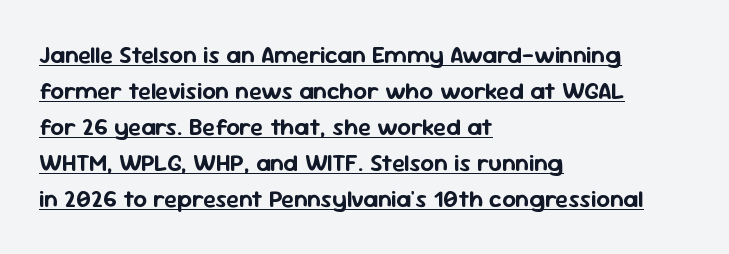
Q: Is the text italic (slanted)? A: No, it is upright.
Q: Is the text underlined? A: Yes.
Q: How is the paragraph aligned? A: Left-aligned.
Q: Is the spacing between letters normal or unusually wide? A: Normal.
Q: Is the spacing between lines tight, normal or loose? A: Normal.
